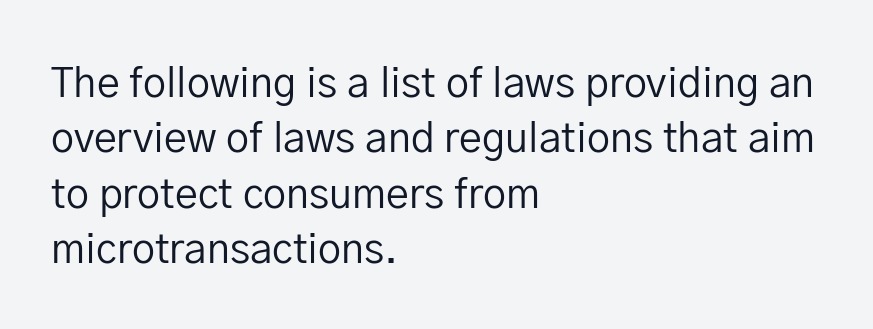
{"serif": "no", "italic": "no", "bold": "no", "weight": "regular", "width": "normal", "stroke_contrast": "low", "x_height": "medium", "monospaced": "no", "underline": "no", "align": "left", "line_spacing": "normal", "line_spacing_ratio": 1.35, "letter_spacing": "normal", "letter_spacing_em": 0.0, "glyph_px": 41}
